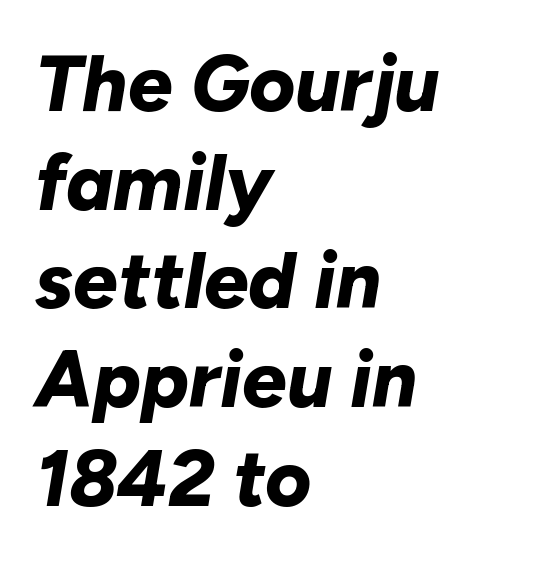
{"italic": "yes", "lean": "right", "slant_degrees": 10, "bold": "yes", "weight": "bold", "width": "normal", "stroke_contrast": "low", "x_height": "medium", "monospaced": "no", "underline": "no", "align": "left", "line_spacing": "normal", "line_spacing_ratio": 1.25, "letter_spacing": "normal", "letter_spacing_em": 0.0, "glyph_px": 79}
